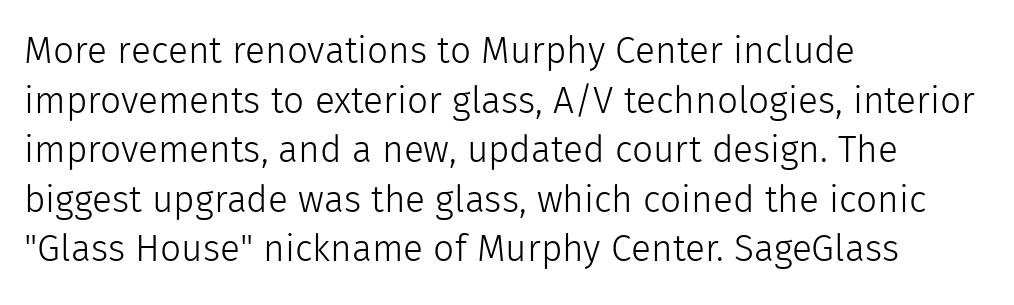
{"serif": "no", "italic": "no", "bold": "no", "weight": "light", "width": "normal", "x_height": "medium", "monospaced": "no", "underline": "no", "align": "left", "line_spacing": "normal", "line_spacing_ratio": 1.34, "letter_spacing": "normal", "letter_spacing_em": 0.0, "glyph_px": 37}
